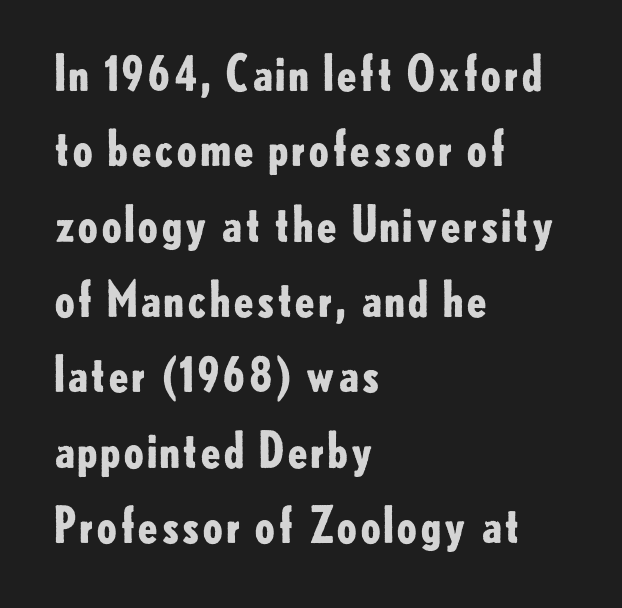
{"serif": "no", "italic": "no", "bold": "yes", "weight": "bold", "width": "normal", "stroke_contrast": "low", "x_height": "small", "monospaced": "no", "underline": "no", "align": "left", "line_spacing": "normal", "line_spacing_ratio": 1.57, "letter_spacing": "normal", "letter_spacing_em": 0.0, "glyph_px": 48}
